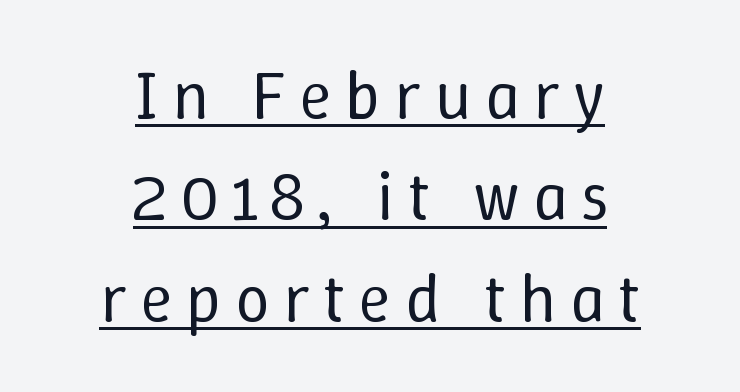
In terms of leading, this rendering sits right in the middle. A roman cut, with each character standing at attention. Visually the block forms a symmetrical silhouette, jagged on both flanks. Stems here are at most as thick as an everyday book face. This sample has the flowing, uneven cadence of proportional lettering. The string is rendered with underlining switched on.
